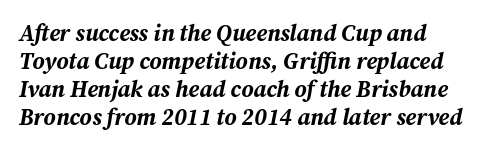
Caption: bold face, heavy strokes. Quick note: italic. The area under the type is left untouched. These lines stack with their left ends in a neat column. This sample uses plain, unmodified letter spacing.
